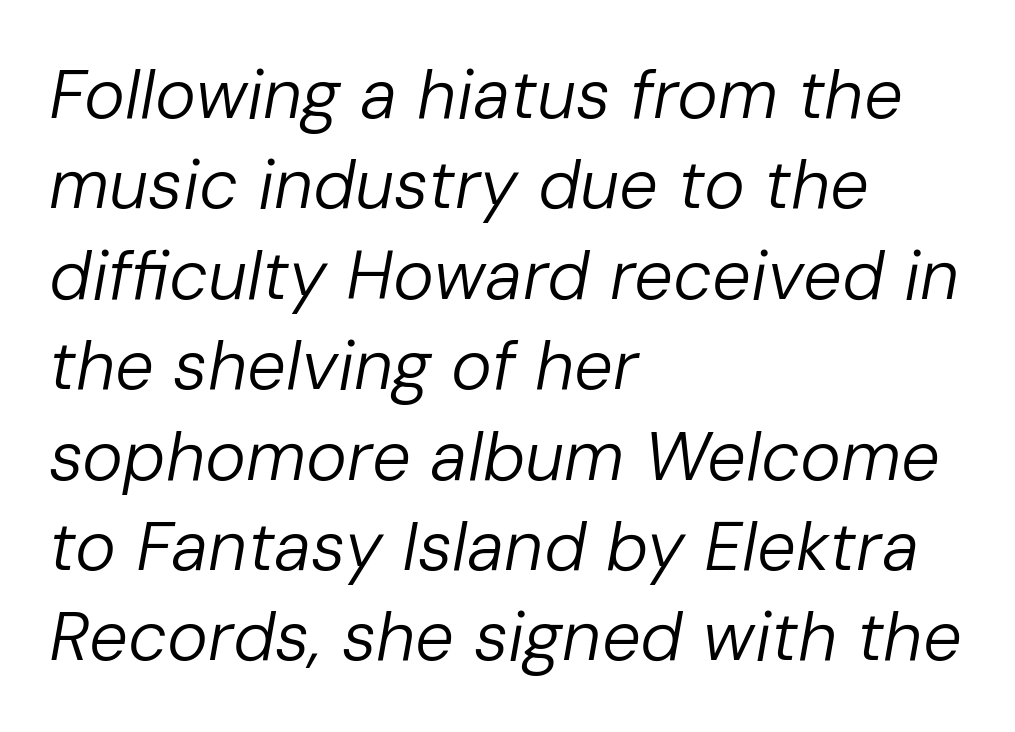
Do the characters align in a grid? No, the font is proportional. Stroke thickness stays within the range of a standard reading face or lighter. Successive baselines arrive at the customary interval. Italic? Definitely — the glyphs are oblique.
